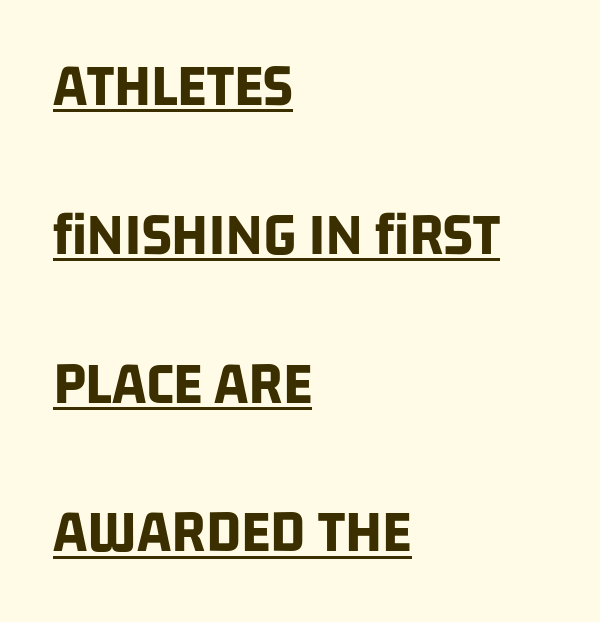
{"serif": "no", "bold": "yes", "weight": "bold", "width": "condensed", "stroke_contrast": "low", "x_height": "large", "monospaced": "no", "underline": "yes", "align": "left", "line_spacing": "loose", "line_spacing_ratio": 2.4, "letter_spacing": "normal", "letter_spacing_em": 0.0, "glyph_px": 62}
